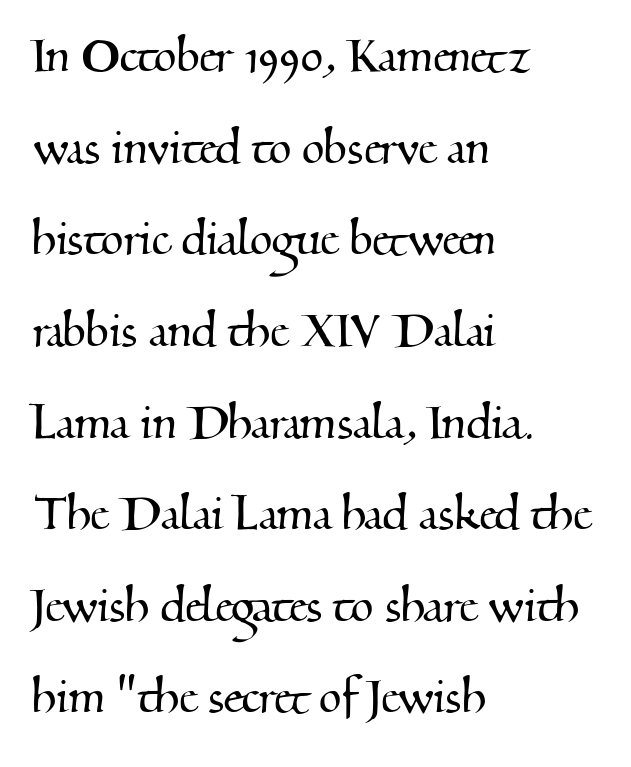
Q: Is the typeface a serif or a sans-serif typeface? A: Serif.
Q: Is the text underlined? A: No.
Q: How is the paragraph aligned? A: Left-aligned.
Q: Is the spacing between letters normal or unusually wide? A: Normal.
Q: Is the spacing between lines tight, normal or loose? A: Normal.
Q: Width (condensed, normal, or wide)? A: Normal.
Q: Stroke contrast? A: Medium.
Q: x-height? A: Small.
Q: Monospaced? A: No.
